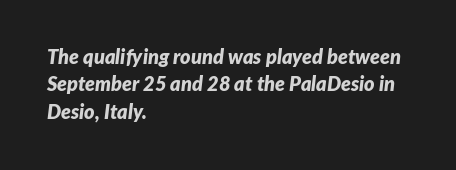
The image shows 20 px bold type, italic (leaning right); set left-aligned, normal line spacing (1.37x), normal letter spacing, not underlined.
